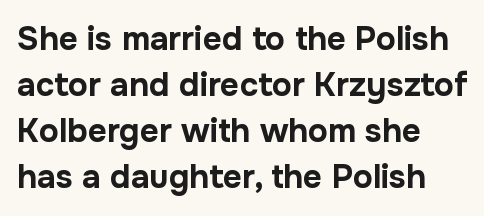
Q: Is the text bold? A: Yes.
Q: Is the text italic (slanted)? A: No, it is upright.
Q: Is the typeface a serif or a sans-serif typeface? A: Sans-serif.
Q: Is the text underlined? A: No.
Q: How is the paragraph aligned? A: Left-aligned.
Q: Is the spacing between letters normal or unusually wide? A: Normal.
Q: Is the spacing between lines tight, normal or loose? A: Normal.
Q: Width (condensed, normal, or wide)? A: Normal.
Q: Stroke contrast? A: Low.
Q: x-height? A: Medium.
Q: Monospaced? A: No.
